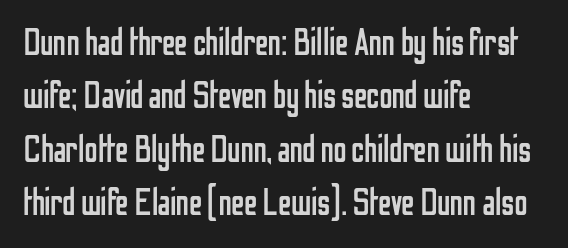
{"serif": "no", "italic": "no", "bold": "no", "weight": "regular", "width": "condensed", "stroke_contrast": "low", "x_height": "medium", "monospaced": "no", "underline": "no", "align": "left", "line_spacing": "normal", "line_spacing_ratio": 1.44, "letter_spacing": "normal", "letter_spacing_em": 0.0, "glyph_px": 37}
